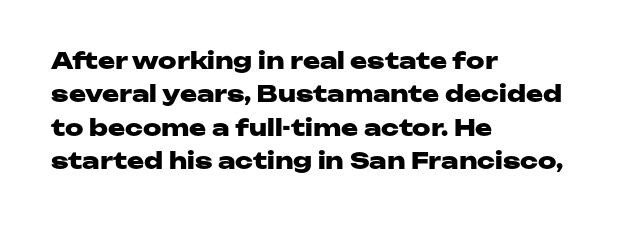
Q: Is the text bold? A: Yes.
Q: Is the text italic (slanted)? A: No, it is upright.
Q: Is the text underlined? A: No.
Q: How is the paragraph aligned? A: Left-aligned.
Q: Is the spacing between letters normal or unusually wide? A: Normal.
Q: Is the spacing between lines tight, normal or loose? A: Normal.
